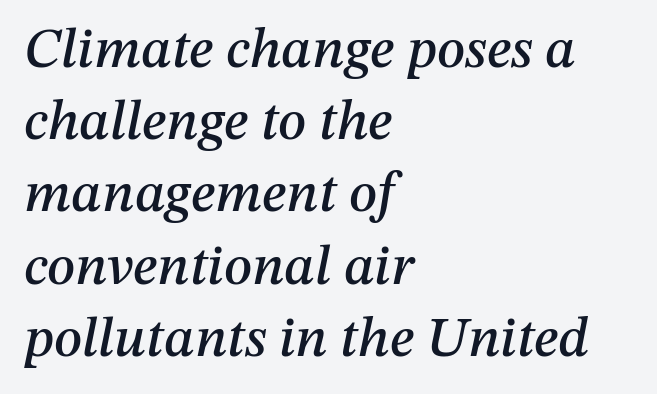
Q: Is the text italic (slanted)? A: Yes, it leans right by about 12 degrees.
Q: Is the text underlined? A: No.
Q: How is the paragraph aligned? A: Left-aligned.
Q: Is the spacing between letters normal or unusually wide? A: Normal.
Q: Is the spacing between lines tight, normal or loose? A: Normal.
Q: Width (condensed, normal, or wide)? A: Normal.
Q: Stroke contrast? A: Medium.
Q: x-height? A: Medium.
Q: Monospaced? A: No.
